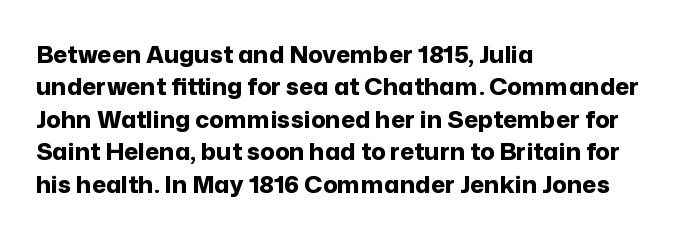
Q: Is the text bold? A: Yes.
Q: Is the text italic (slanted)? A: No, it is upright.
Q: Is the text underlined? A: No.
Q: How is the paragraph aligned? A: Left-aligned.
Q: Is the spacing between letters normal or unusually wide? A: Normal.
Q: Is the spacing between lines tight, normal or loose? A: Normal.
